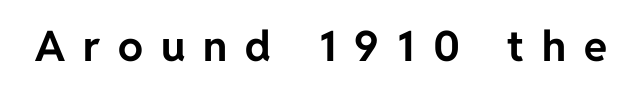
Ascenders rise straight up at ninety degrees. Does the type have serifs? No, each stem ends abruptly. What stands out about the letter spacing? Its width — letters are far apart. You could not count columns in this text — the font is proportionally spaced. Quick note: underline off. Typographic density is high because the face is bold.
